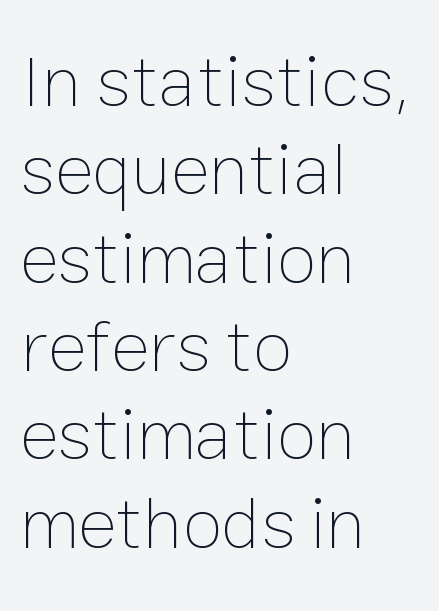
Only glyphs here, with clear space below each row. Where is the straight margin? On the left. Weight: regular or lighter. Is there any slant? The stems are plumb. You could not count columns in this text — the font is proportionally spaced.
